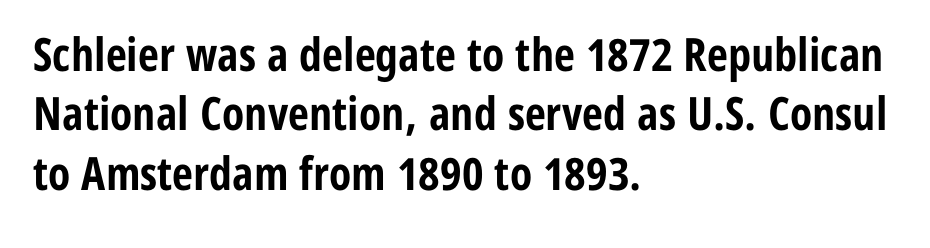
{"serif": "no", "italic": "no", "bold": "yes", "weight": "bold", "width": "condensed", "stroke_contrast": "low", "x_height": "medium", "monospaced": "no", "underline": "no", "align": "left", "line_spacing": "normal", "line_spacing_ratio": 1.29, "letter_spacing": "normal", "letter_spacing_em": 0.0, "glyph_px": 46}
